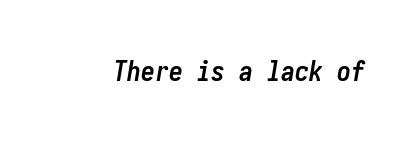
Q: Is the text bold? A: Yes.
Q: Is the text italic (slanted)? A: Yes, it leans right by about 10 degrees.
Q: Is the text underlined? A: No.
Q: Is the spacing between letters normal or unusually wide? A: Normal.
Q: Width (condensed, normal, or wide)? A: Condensed.
Q: Stroke contrast? A: Low.
Q: x-height? A: Medium.
